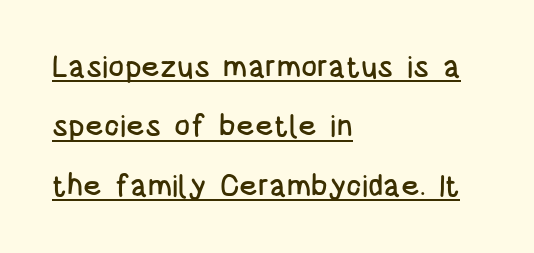
{"serif": "no", "italic": "no", "width": "condensed", "stroke_contrast": "low", "x_height": "large", "monospaced": "no", "underline": "yes", "align": "left", "line_spacing": "loose", "line_spacing_ratio": 1.98, "letter_spacing": "normal", "letter_spacing_em": 0.0, "glyph_px": 30}
